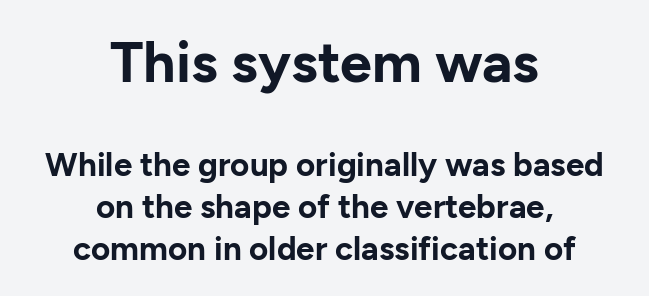
Q: Is the text bold? A: Yes.
Q: Is the text italic (slanted)? A: No, it is upright.
Q: Is the typeface a serif or a sans-serif typeface? A: Sans-serif.
Q: Is the text underlined? A: No.
Q: How is the paragraph aligned? A: Centered.
Q: Is the spacing between letters normal or unusually wide? A: Normal.
Q: Is the spacing between lines tight, normal or loose? A: Normal.
Q: Which block of text is set in a larger size, the first (top) or the second (bottom)? A: The first (top) one.
Q: Width (condensed, normal, or wide)? A: Normal.
Q: Stroke contrast? A: Low.
Q: x-height? A: Medium.
Q: Monospaced? A: No.
